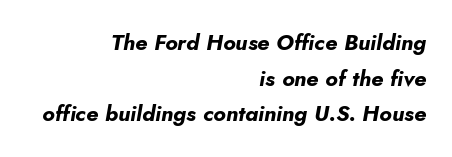
The image shows 22 px bold type, italic (leaning right); set right-aligned, normal line spacing (1.62x), normal letter spacing, not underlined.
